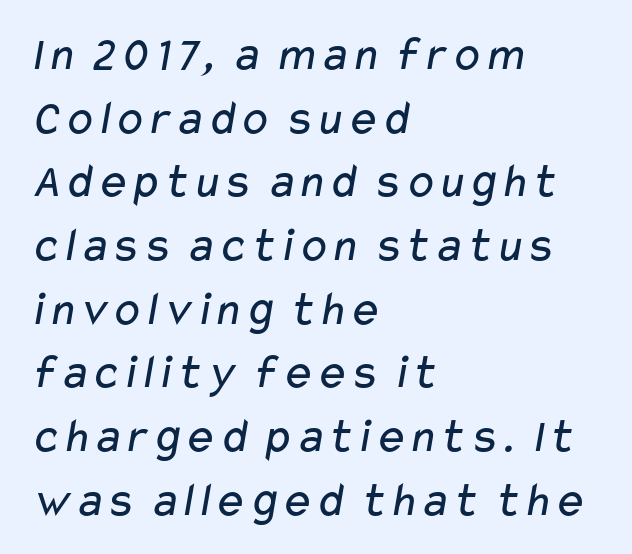
{"serif": "no", "bold": "no", "weight": "regular", "width": "wide", "stroke_contrast": "low", "x_height": "medium", "monospaced": "no", "underline": "no", "align": "left", "line_spacing": "normal", "line_spacing_ratio": 1.3, "letter_spacing": "normal", "letter_spacing_em": 0.0, "glyph_px": 49}
